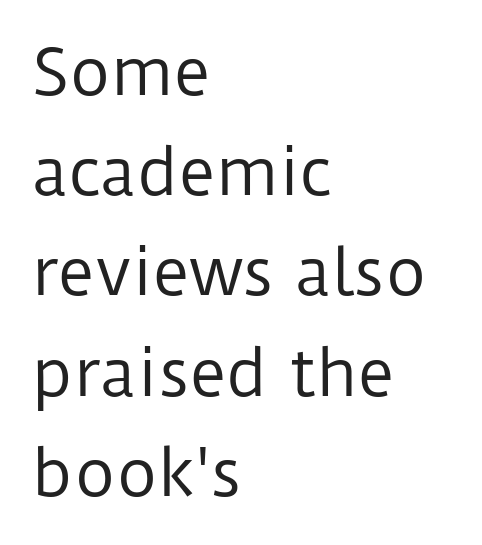
The image shows 63 px regular-weight sans-serif type, upright; set left-aligned, normal line spacing (1.59x), normal letter spacing, not underlined; low stroke contrast and a medium x-height.
